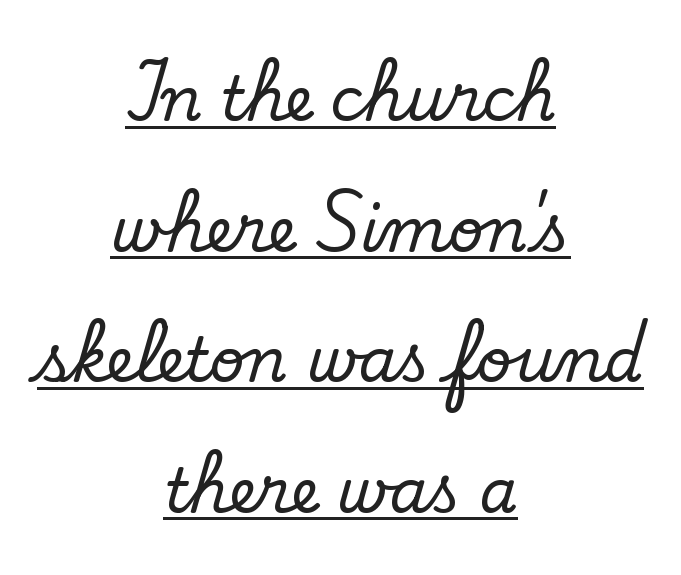
{"serif": "yes", "width": "normal", "stroke_contrast": "low", "x_height": "small", "monospaced": "no", "underline": "yes", "align": "center", "line_spacing": "loose", "line_spacing_ratio": 2.14, "letter_spacing": "normal", "letter_spacing_em": 0.0, "glyph_px": 61}
